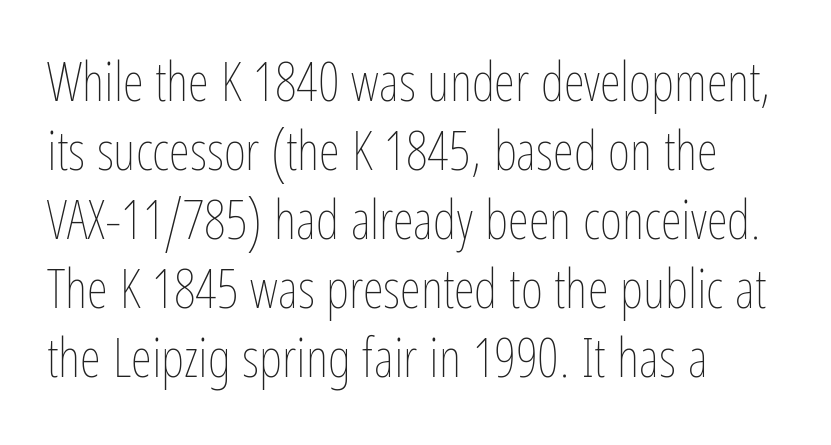
{"italic": "no", "bold": "no", "weight": "thin", "width": "condensed", "stroke_contrast": "low", "x_height": "medium", "monospaced": "no", "underline": "no", "align": "left", "line_spacing": "normal", "line_spacing_ratio": 1.28, "letter_spacing": "normal", "letter_spacing_em": 0.0, "glyph_px": 54}
